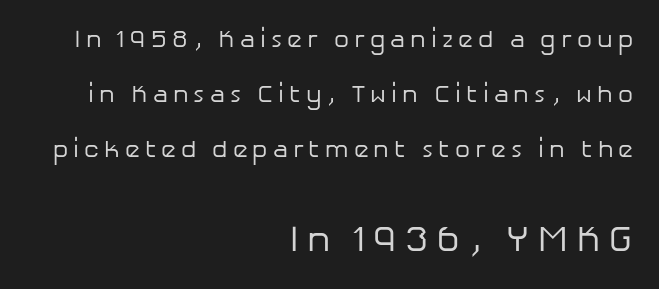
The image shows 36 px regular-weight sans-serif type, upright; set right-aligned, loose line spacing (2.29x), unusually wide letter spacing (+0.21 em), not underlined; the second (bottom) block is 1.5x larger; low stroke contrast and a medium x-height.
